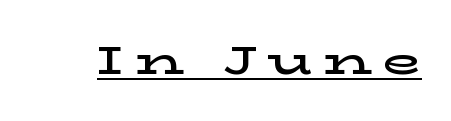
{"serif": "yes", "italic": "no", "width": "wide", "stroke_contrast": "low", "x_height": "medium", "monospaced": "no", "underline": "yes", "letter_spacing": "wide", "letter_spacing_em": 0.28, "glyph_px": 39}
